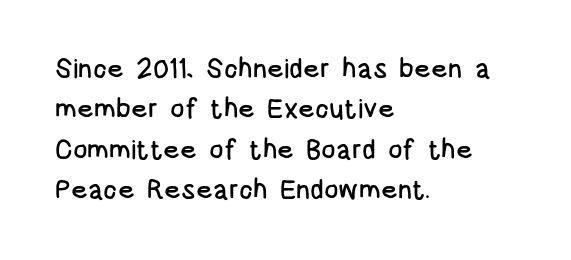
No italicization has been applied; the sample stays upright. This block has exactly the height ordinary leading produces. Students, note that the glyphs here touch the page at normal intervals. Typeset ragged right — the left edge is the straight one.
